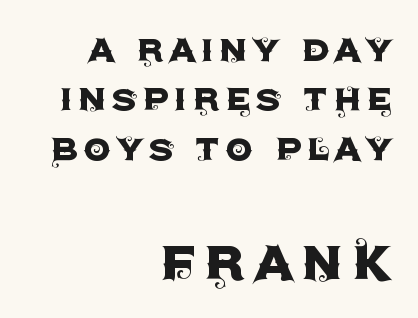
One glance says dense: line gaps are narrower than usual. These two chunks differ in scale, with the bottom chunk taking the larger measure. Does the type have serifs? No, each stem ends abruptly. Check the space under the baseline: it is left empty. Spacing verdict: proportional, widths tailored to each character.
